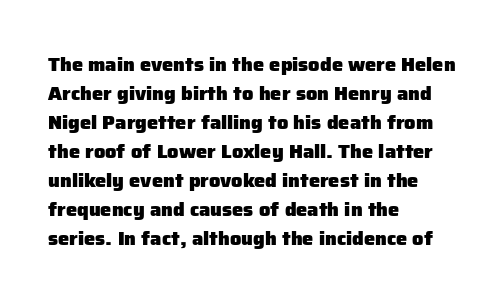
Style check: upright. The block of text has a typical density, with ordinary space between rows. The words here are not underlined. The paragraph shown leans on its left margin. The gaps between neighbouring characters are ordinary and unremarkable.
